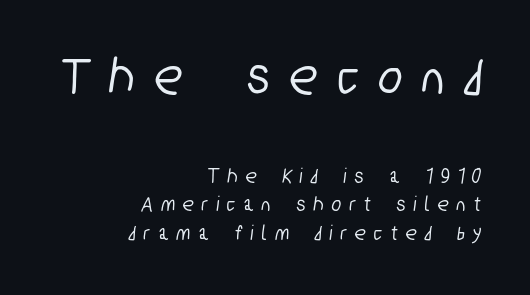
{"serif": "no", "width": "condensed", "stroke_contrast": "low", "x_height": "medium", "monospaced": "no", "underline": "no", "align": "right", "line_spacing": "normal", "line_spacing_ratio": 1.29, "letter_spacing": "wide", "letter_spacing_em": 0.39, "larger_block": "first", "size_ratio": 2.5, "glyph_px": 55}
